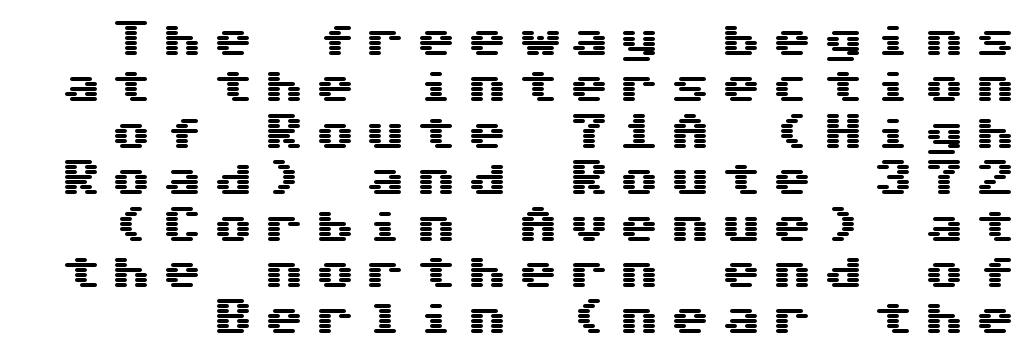
Q: Is the text italic (slanted)? A: No, it is upright.
Q: Is the typeface a serif or a sans-serif typeface? A: Sans-serif.
Q: Is the text underlined? A: No.
Q: Is the spacing between letters normal or unusually wide? A: Unusually wide.
Q: Width (condensed, normal, or wide)? A: Wide.
Q: Stroke contrast? A: Medium.
Q: x-height? A: Medium.
